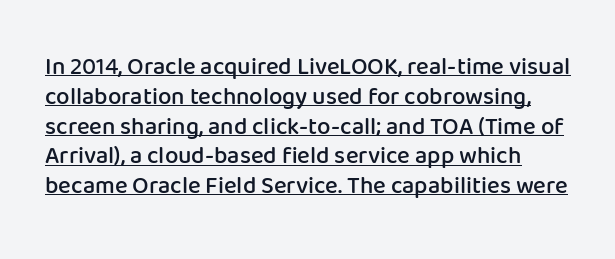
These words are printed semibold, heavier than regular yet not bold. Is there any slant? The stems are plumb. Like a heading marked for emphasis, these lines bear an underscore. This rendering leaves character spacing at its baseline value.
